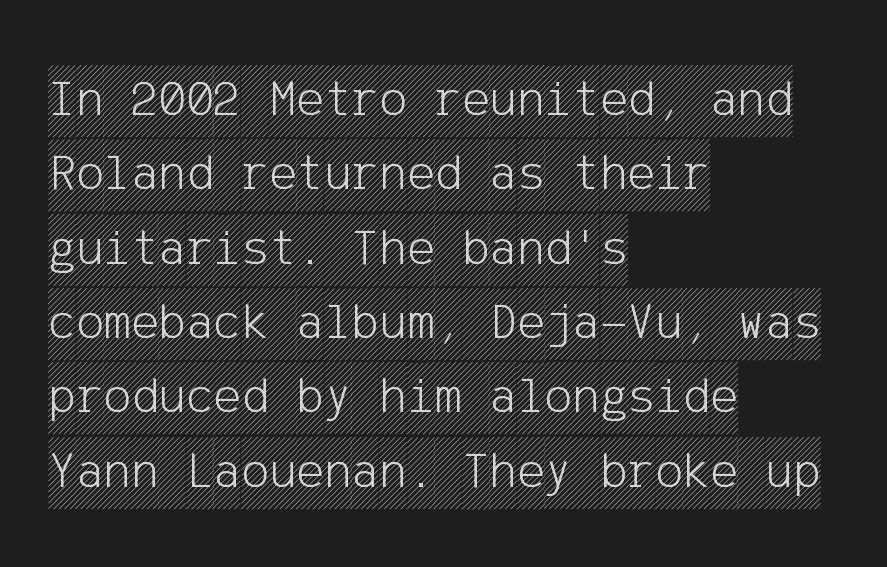
The image shows 52 px condensed type, upright; set left-aligned, normal line spacing (1.43x), normal letter spacing, not underlined; a large x-height.
